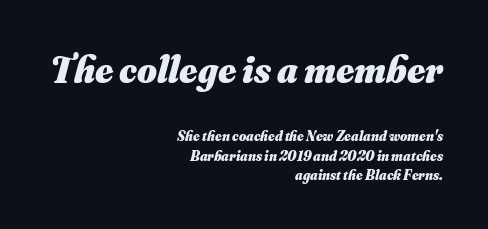
The image shows 38 px heavy type, italic (leaning right); set right-aligned, normal line spacing (1.37x), normal letter spacing, not underlined; the first (top) block is 2.71x larger; medium stroke contrast and a small x-height.
